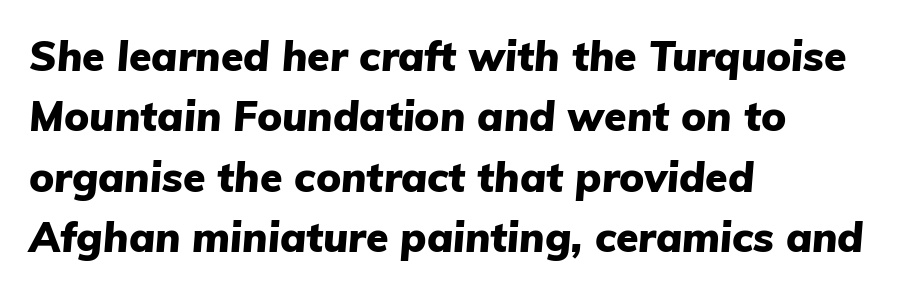
The image shows 41 px heavy type, italic (leaning right); set left-aligned, normal line spacing (1.47x), normal letter spacing, not underlined; low stroke contrast and a medium x-height.
